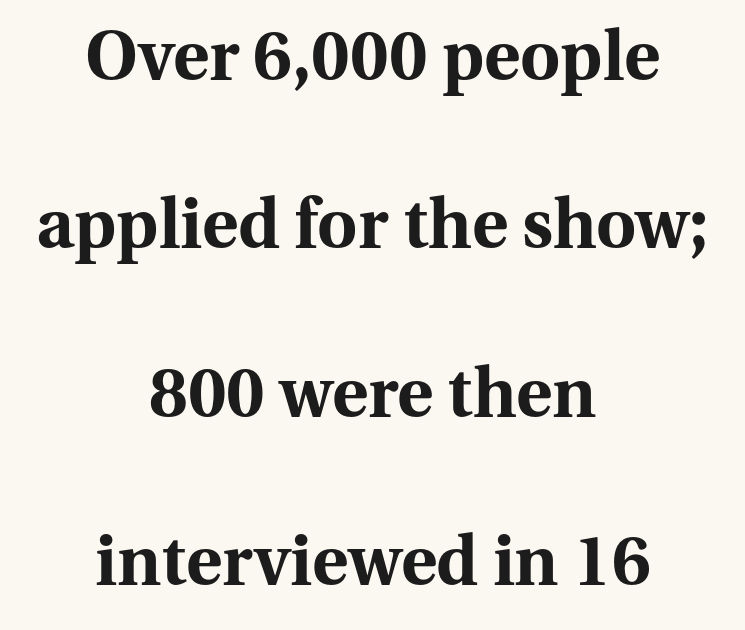
{"serif": "yes", "italic": "no", "bold": "yes", "weight": "bold", "width": "normal", "stroke_contrast": "medium", "x_height": "medium", "monospaced": "no", "underline": "no", "align": "center", "line_spacing": "loose", "line_spacing_ratio": 2.44, "letter_spacing": "normal", "letter_spacing_em": 0.0, "glyph_px": 69}
